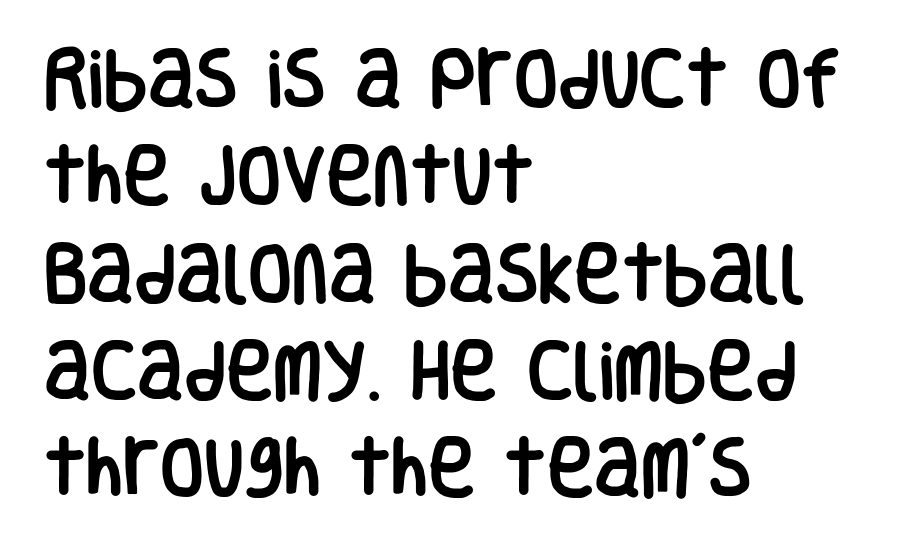
The image shows 64 px condensed sans-serif type, upright; set left-aligned, normal line spacing (1.52x), normal letter spacing, not underlined; low stroke contrast and a large x-height.
